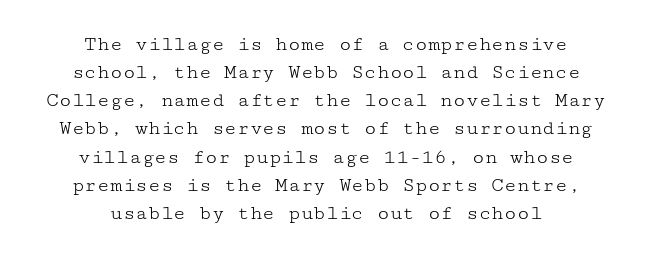
Q: Is the text bold? A: No.
Q: Is the text italic (slanted)? A: No, it is upright.
Q: Is the text underlined? A: No.
Q: How is the paragraph aligned? A: Centered.
Q: Is the spacing between letters normal or unusually wide? A: Normal.
Q: Is the spacing between lines tight, normal or loose? A: Normal.
